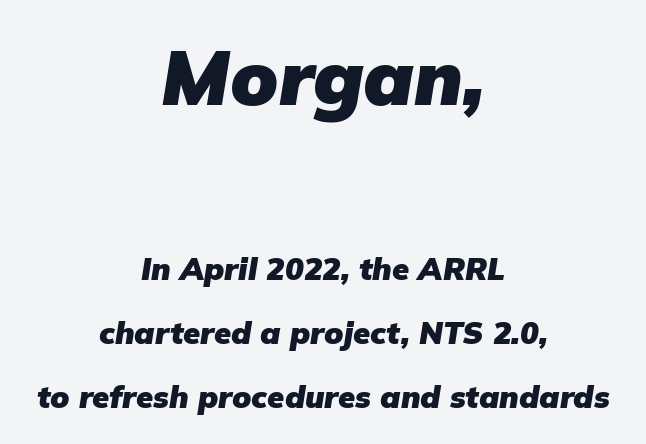
The image shows 77 px heavy type, italic (leaning right); set centered, loose line spacing (2.07x), normal letter spacing, not underlined; the first (top) block is 2.48x larger; low stroke contrast and a medium x-height.
